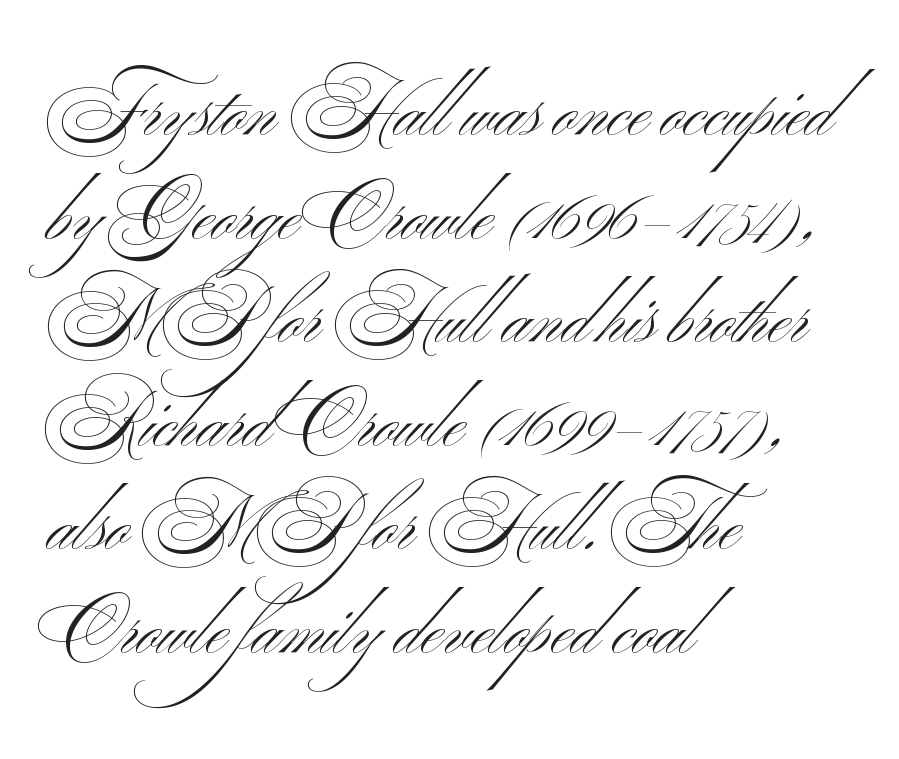
Q: Is the text bold? A: No.
Q: Is the typeface a serif or a sans-serif typeface? A: Sans-serif.
Q: Is the text underlined? A: No.
Q: How is the paragraph aligned? A: Left-aligned.
Q: Is the spacing between letters normal or unusually wide? A: Normal.
Q: Is the spacing between lines tight, normal or loose? A: Normal.
Q: Width (condensed, normal, or wide)? A: Wide.
Q: Stroke contrast? A: Medium.
Q: x-height? A: Small.
Q: Monospaced? A: No.
